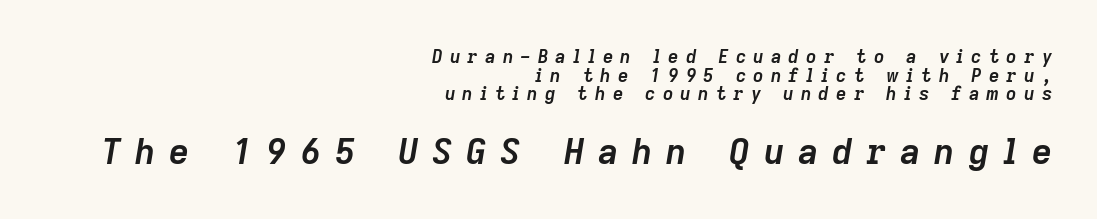
The image shows 35 px semibold type, italic (leaning right); set right-aligned, tight line spacing (1.03x), unusually wide letter spacing (+0.4 em), not underlined; the second (bottom) block is 1.94x larger; low stroke contrast and a medium x-height.
